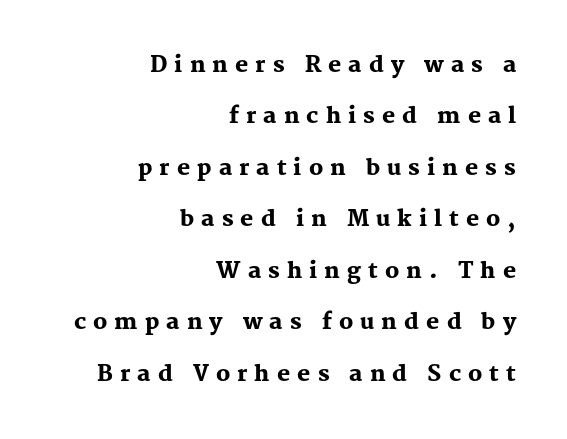
The image shows 22 px bold type, upright; set right-aligned, loose line spacing (2.34x), unusually wide letter spacing (+0.32 em), not underlined.
